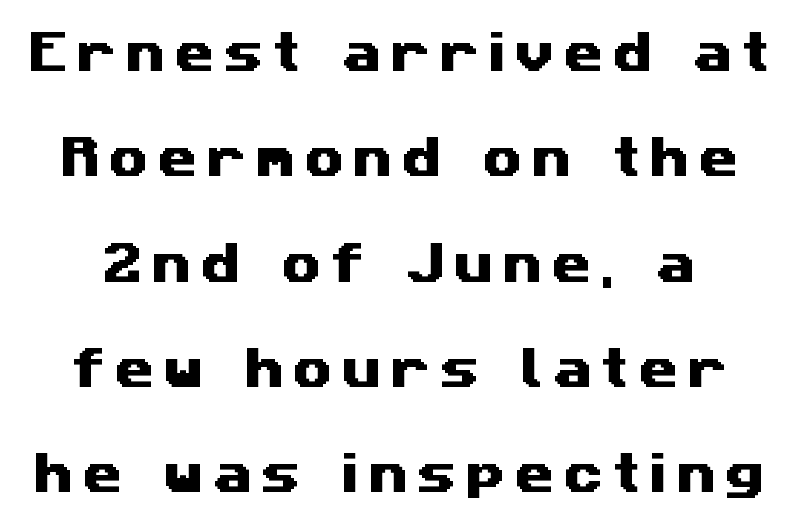
Do the characters align in a grid? No, the font is proportional. Notice the wide empty band between every row — that's loose leading. Compared with typical body copy, the letter spacing here is much looser. This rendering employs a face without finishing strokes, i.e., a sans-serif. Check under the words: just untouched page.
